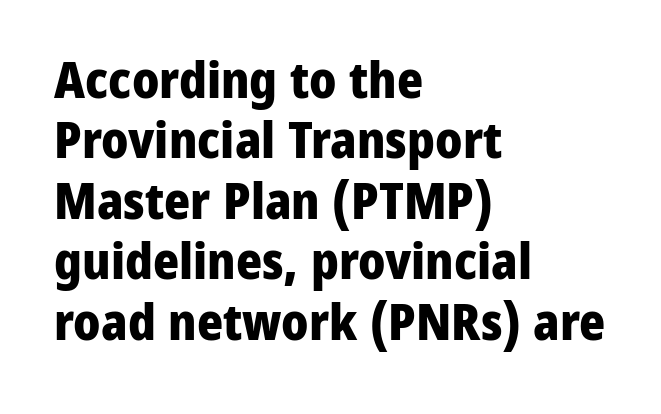
Q: Is the text bold? A: Yes.
Q: Is the text italic (slanted)? A: No, it is upright.
Q: Is the typeface a serif or a sans-serif typeface? A: Sans-serif.
Q: Is the text underlined? A: No.
Q: How is the paragraph aligned? A: Left-aligned.
Q: Is the spacing between letters normal or unusually wide? A: Normal.
Q: Width (condensed, normal, or wide)? A: Normal.
Q: Stroke contrast? A: Low.
Q: x-height? A: Medium.
Q: Monospaced? A: No.
